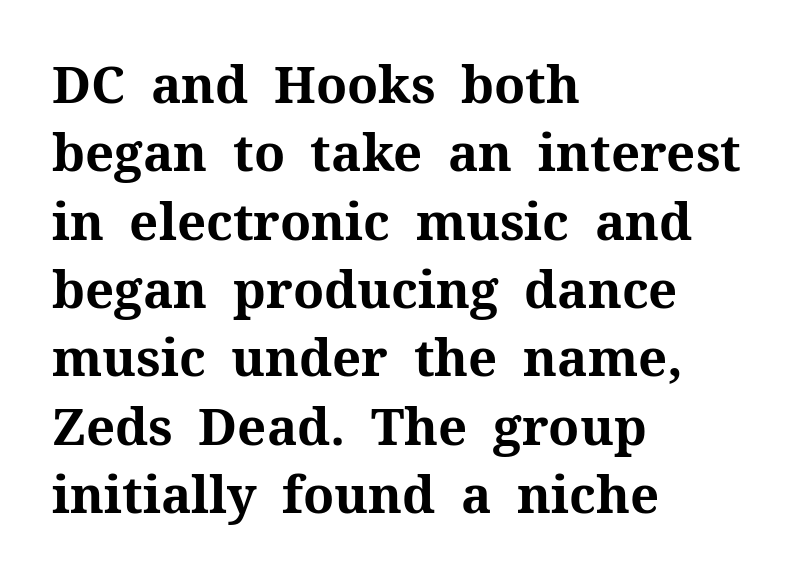
The image shows 51 px bold serif type, upright; set left-aligned, normal line spacing (1.34x), normal letter spacing, not underlined; medium stroke contrast and a medium x-height.
